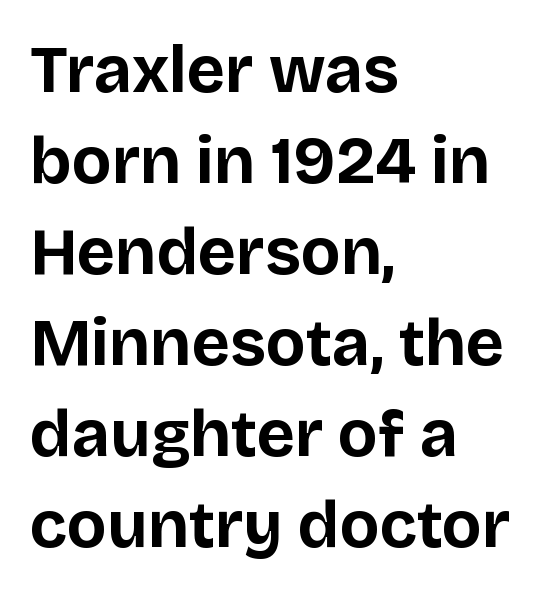
Alignment: flush left. Do the characters align in a grid? No, the font is proportional. Anything drawn beneath the words? Only blank space. Nothing sits at the stroke ends, so this counts as sans-serif.
